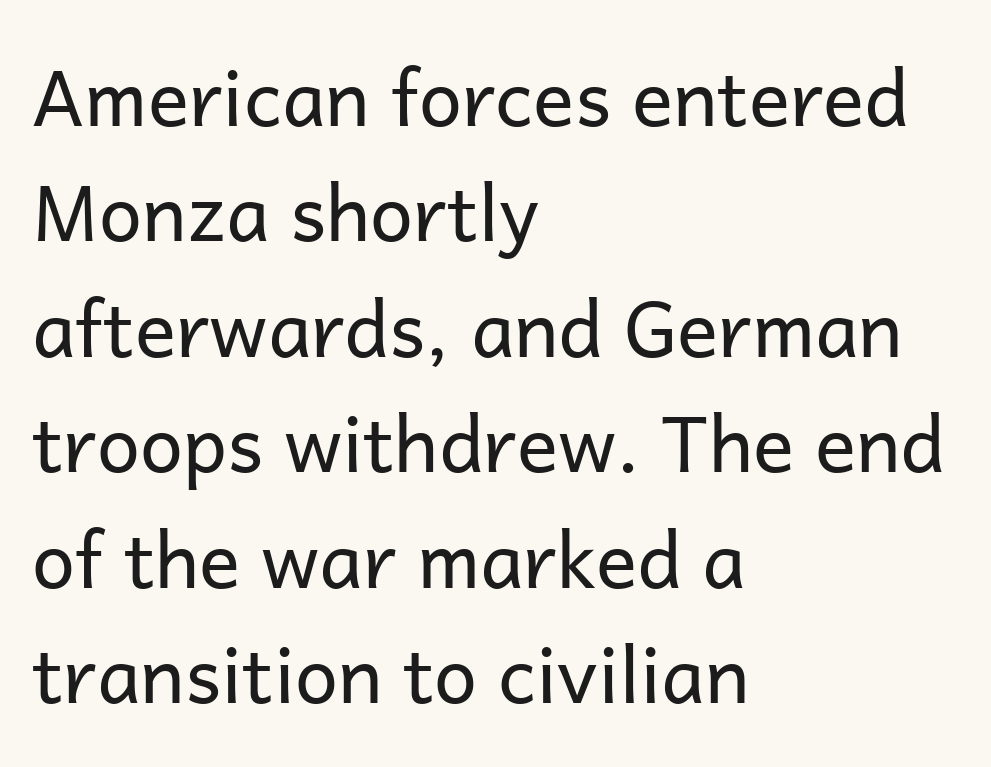
Q: Is the text bold? A: No.
Q: Is the text italic (slanted)? A: No, it is upright.
Q: Is the typeface a serif or a sans-serif typeface? A: Sans-serif.
Q: Is the text underlined? A: No.
Q: How is the paragraph aligned? A: Left-aligned.
Q: Is the spacing between letters normal or unusually wide? A: Normal.
Q: Is the spacing between lines tight, normal or loose? A: Normal.
Q: Width (condensed, normal, or wide)? A: Normal.
Q: Stroke contrast? A: Low.
Q: x-height? A: Medium.
Q: Monospaced? A: No.
